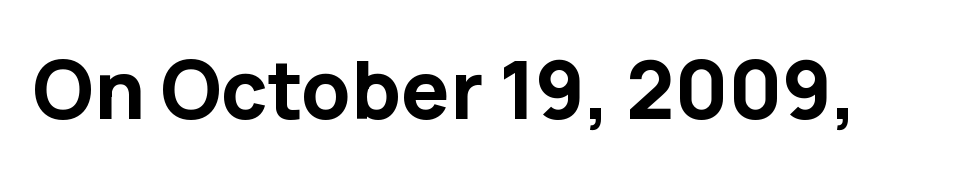
Classification — sans serif. The typesetting leans heavy: a genuine bold. The specimen omits any rule beneath the text block's lines. Here the designer chose a conventional face with non-uniform glyph widths.
